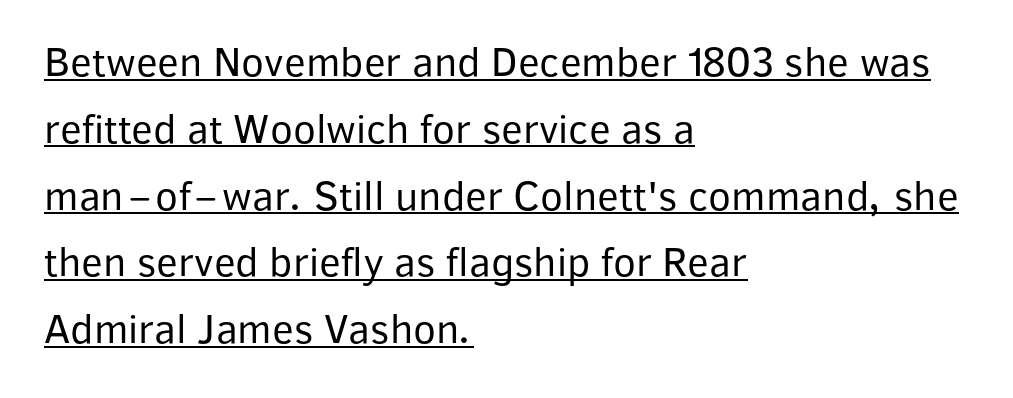
The image shows 42 px regular-weight sans-serif type, upright; set left-aligned, normal line spacing (1.59x), normal letter spacing, underlined; low stroke contrast and a medium x-height.
